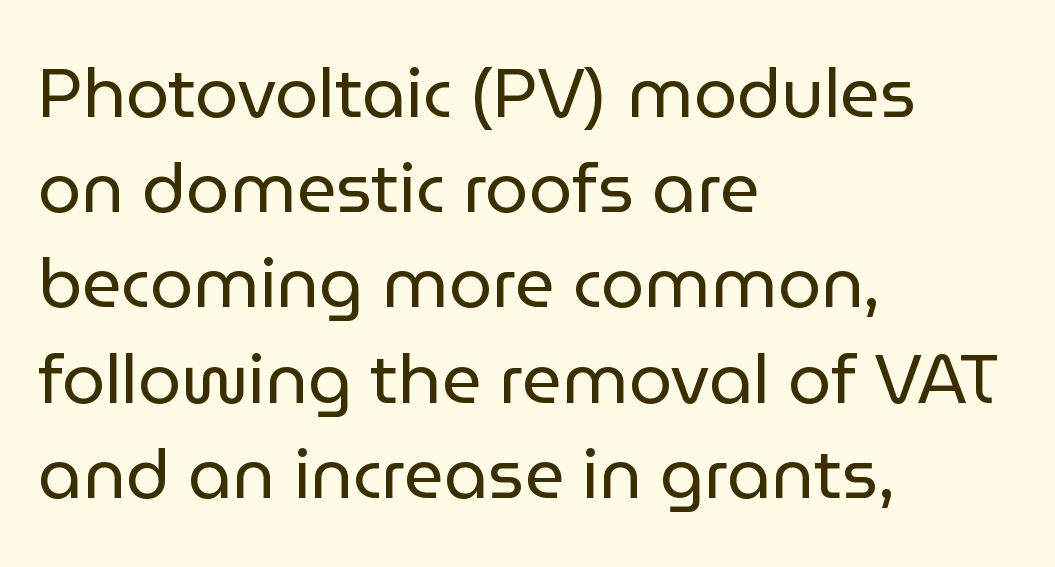
This sample uses plain, unmodified letter spacing. Ordinary non-slanted type is in use. Each stroke keeps to a modest, everyday thickness or less. Each new line begins a customary step beneath the previous one. Nobody drew a line under any word here.
